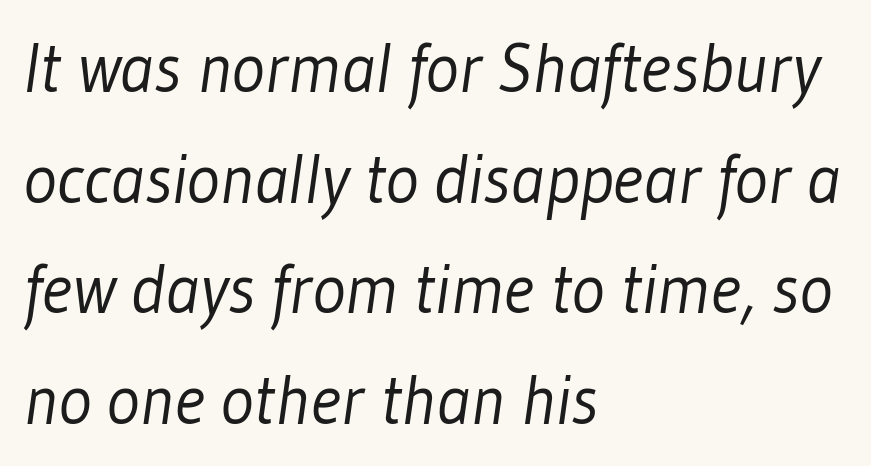
The image shows 70 px light, condensed sans-serif type; set left-aligned, normal line spacing (1.58x), normal letter spacing, not underlined; low stroke contrast and a medium x-height.
